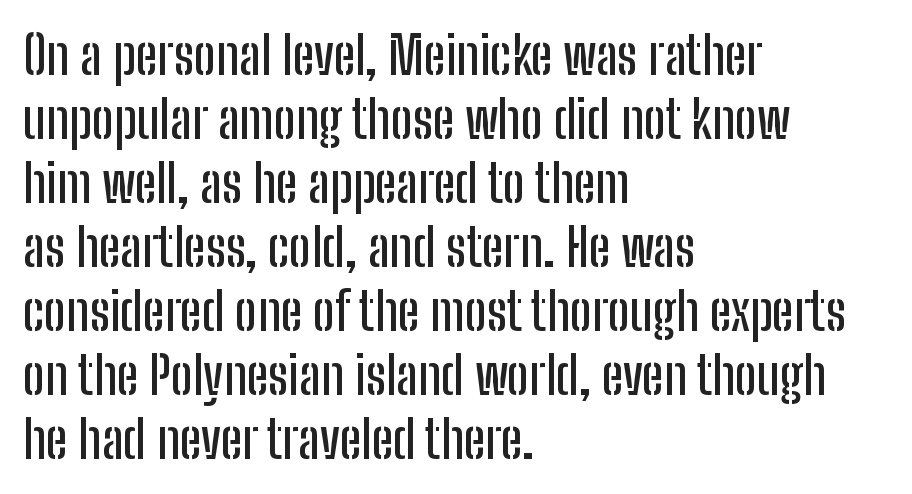
Q: Is the text italic (slanted)? A: No, it is upright.
Q: Is the typeface a serif or a sans-serif typeface? A: Sans-serif.
Q: Is the text underlined? A: No.
Q: How is the paragraph aligned? A: Left-aligned.
Q: Is the spacing between letters normal or unusually wide? A: Normal.
Q: Width (condensed, normal, or wide)? A: Condensed.
Q: Stroke contrast? A: Low.
Q: x-height? A: Medium.
Q: Monospaced? A: No.
